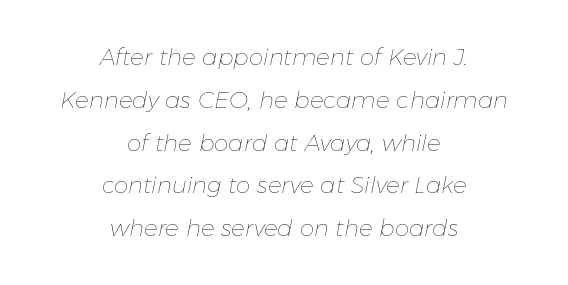
Plain, unruled lines of type. One-word summary of the alignment: center. Honestly, the letter spacing is just normal — you wouldn't notice it. Every character sits at an angle, as italics do. This reads as an unemphasized weight, regular at the heaviest.
